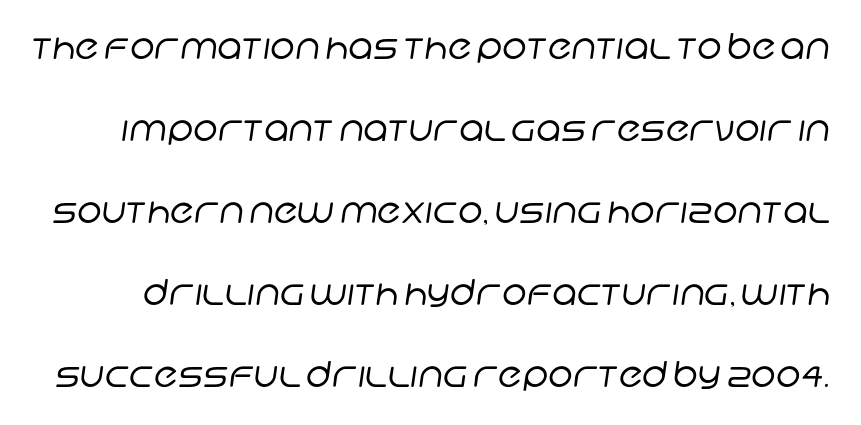
Q: Is the text bold? A: No.
Q: Is the typeface a serif or a sans-serif typeface? A: Sans-serif.
Q: Is the text underlined? A: No.
Q: Is the spacing between letters normal or unusually wide? A: Normal.
Q: Is the spacing between lines tight, normal or loose? A: Loose.
Q: Width (condensed, normal, or wide)? A: Normal.
Q: Stroke contrast? A: Low.
Q: x-height? A: Large.
Q: Monospaced? A: No.
